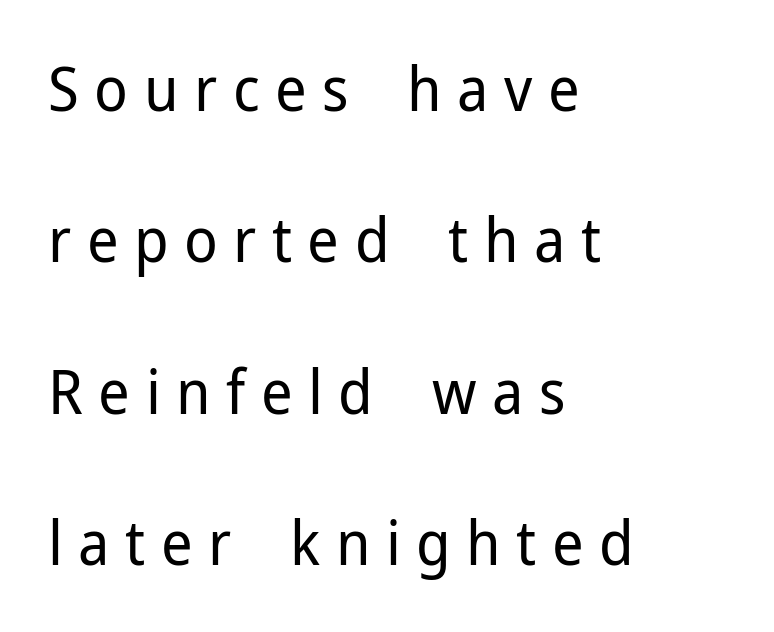
{"serif": "no", "italic": "no", "bold": "no", "weight": "regular", "width": "normal", "stroke_contrast": "low", "x_height": "medium", "monospaced": "no", "underline": "no", "align": "left", "line_spacing": "loose", "line_spacing_ratio": 2.44, "letter_spacing": "wide", "letter_spacing_em": 0.25, "glyph_px": 62}
